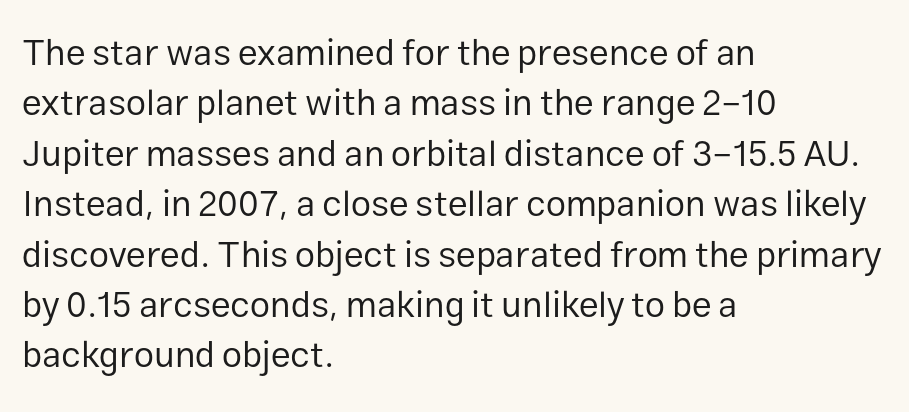
The image shows 36 px regular-weight sans-serif type, upright; set left-aligned, normal line spacing (1.4x), normal letter spacing, not underlined; low stroke contrast and a medium x-height.
